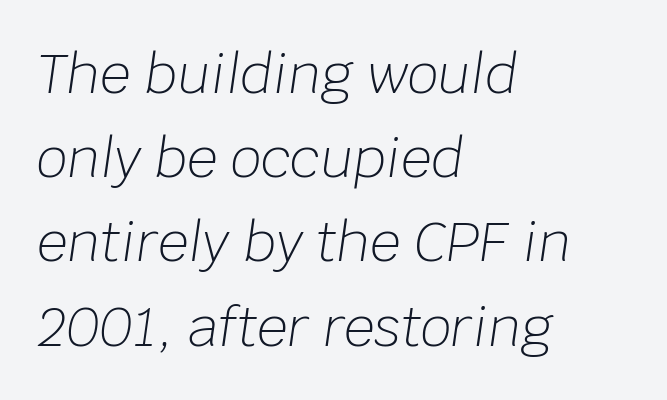
{"italic": "yes", "lean": "right", "slant_degrees": 8, "bold": "no", "weight": "light", "width": "normal", "stroke_contrast": "low", "x_height": "large", "monospaced": "no", "underline": "no", "align": "left", "line_spacing": "normal", "line_spacing_ratio": 1.56, "letter_spacing": "normal", "letter_spacing_em": 0.0, "glyph_px": 54}
